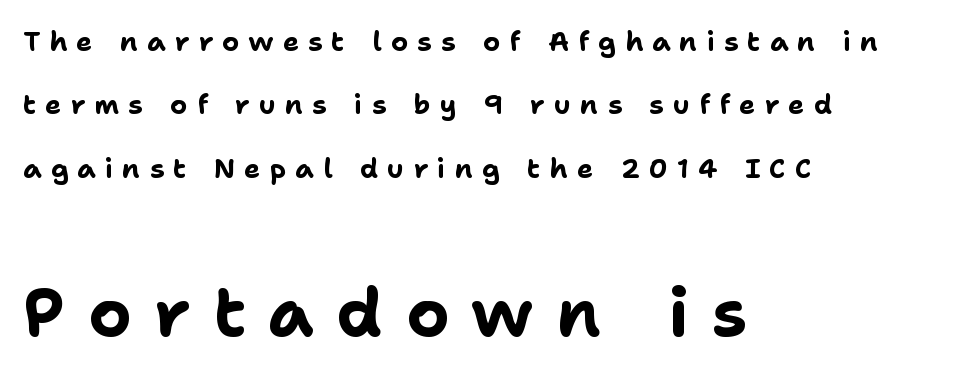
{"serif": "no", "italic": "no", "bold": "yes", "weight": "bold", "width": "normal", "stroke_contrast": "low", "x_height": "medium", "monospaced": "no", "underline": "no", "align": "left", "line_spacing": "loose", "line_spacing_ratio": 2.35, "letter_spacing": "wide", "letter_spacing_em": 0.34, "larger_block": "second", "size_ratio": 2.48, "glyph_px": 67}
